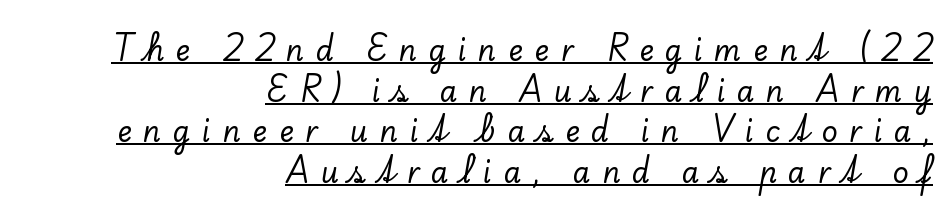
{"serif": "yes", "width": "normal", "stroke_contrast": "low", "x_height": "small", "monospaced": "no", "underline": "yes", "align": "right", "line_spacing": "normal", "line_spacing_ratio": 1.45, "letter_spacing": "wide", "letter_spacing_em": 0.42, "glyph_px": 28}
